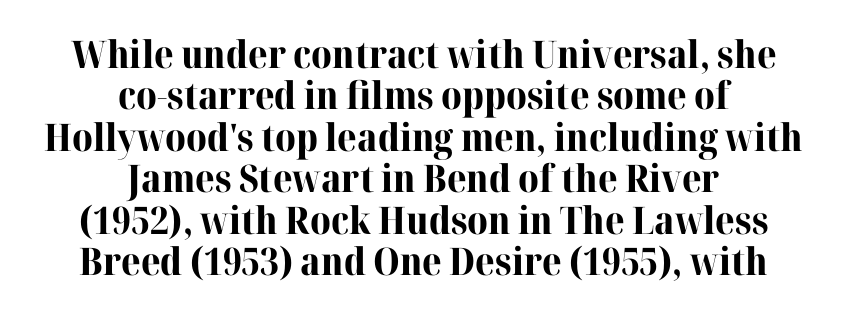
Quick note: not italic, upright. Little horizontal feet cap the strokes, marking this as serif type. Baseline-to-baseline distance is barely more than the letter height. This rendering features lettering with no underline. Is the type bold? Yes — the strokes are clearly thick and heavy.
